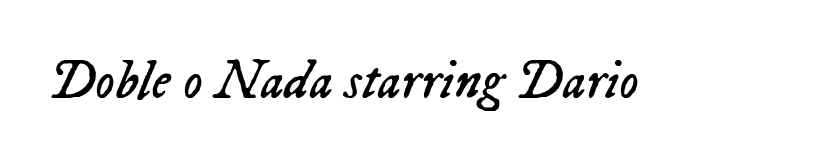
{"italic": "yes", "lean": "right", "slant_degrees": 23, "bold": "no", "weight": "regular", "width": "normal", "stroke_contrast": "low", "x_height": "medium", "monospaced": "no", "underline": "no", "letter_spacing": "normal", "letter_spacing_em": 0.0, "glyph_px": 54}
